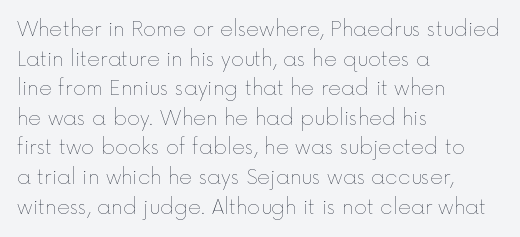
{"italic": "no", "bold": "no", "underline": "no", "align": "left", "line_spacing": "normal", "line_spacing_ratio": 1.48, "letter_spacing": "normal", "letter_spacing_em": 0.0, "glyph_px": 20}
